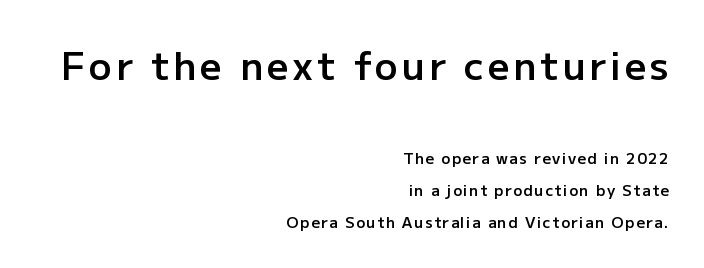
The space directly below the letters is spotless. Rendered with straight, roman letterforms. In CSS terms this would be text-align: right. Every letter is mildly thick-stroked: semibold rather than bold. The space between consecutive lines is lavish. Top chunk: large. Bottom chunk: small.
